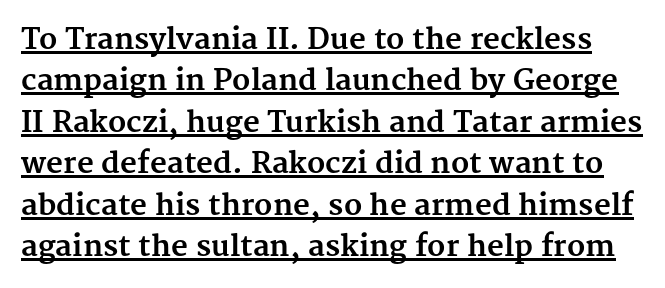
Note the varied advance widths — an 'i' is clearly narrower than an 'm'. This is underlined copy, the kind a proofreader might mark for attention. Nobody touched the tracking dial on this one. Line spacing here is normal.
